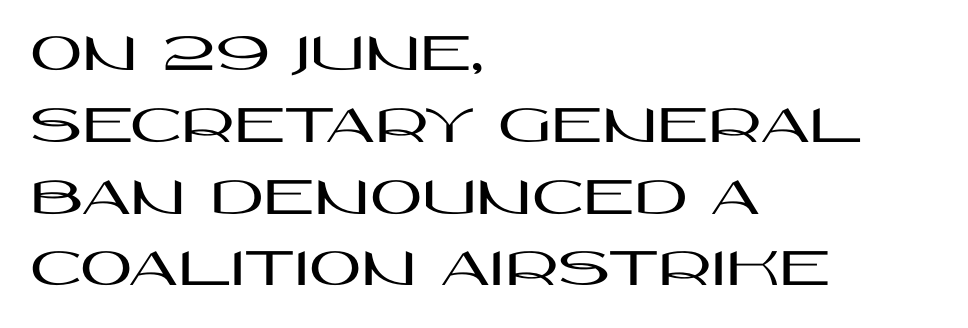
The image shows 57 px wide sans-serif type, upright; set left-aligned, normal line spacing (1.26x), normal letter spacing, not underlined; high stroke contrast and a large x-height.
